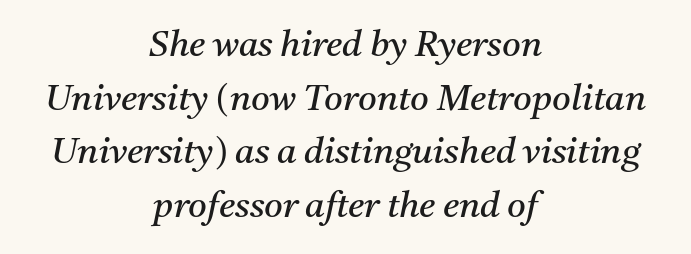
The type is set solid horizontally, with unmodified tracking. The passage shown is typed in a proportional face where columns would drift. There's an unmistakable incline to the writing here. Leading: standard.
